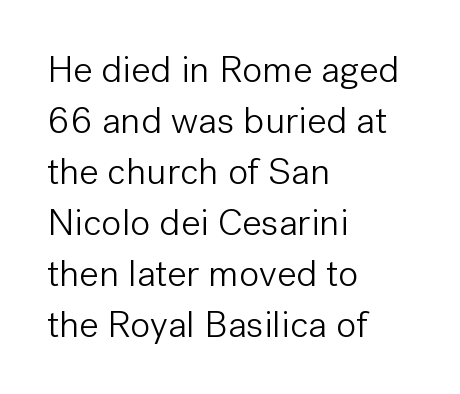
Q: Is the text bold? A: No.
Q: Is the text italic (slanted)? A: No, it is upright.
Q: Is the typeface a serif or a sans-serif typeface? A: Sans-serif.
Q: Is the text underlined? A: No.
Q: How is the paragraph aligned? A: Left-aligned.
Q: Is the spacing between letters normal or unusually wide? A: Normal.
Q: Is the spacing between lines tight, normal or loose? A: Normal.
Q: Width (condensed, normal, or wide)? A: Normal.
Q: Stroke contrast? A: Low.
Q: x-height? A: Medium.
Q: Monospaced? A: No.
